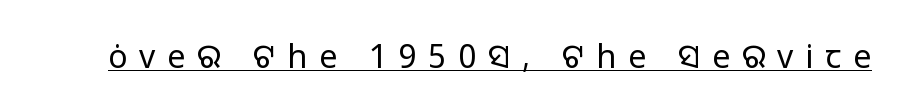
Q: Is the text bold? A: No.
Q: Is the text italic (slanted)? A: No, it is upright.
Q: Is the typeface a serif or a sans-serif typeface? A: Sans-serif.
Q: Is the text underlined? A: Yes.
Q: Is the spacing between letters normal or unusually wide? A: Unusually wide.
Q: Width (condensed, normal, or wide)? A: Normal.
Q: Stroke contrast? A: Low.
Q: x-height? A: Medium.
Q: Monospaced? A: No.
